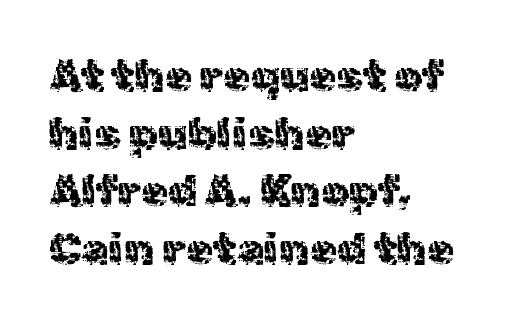
Which margin do the lines hug? The left one — the right edge is uneven. This is roman type, the default non-slanted kind. A bare baseline throughout the passage. The passage shown has conventional tracking throughout. Is this a sans? Yes — the strokes have no serifs.
